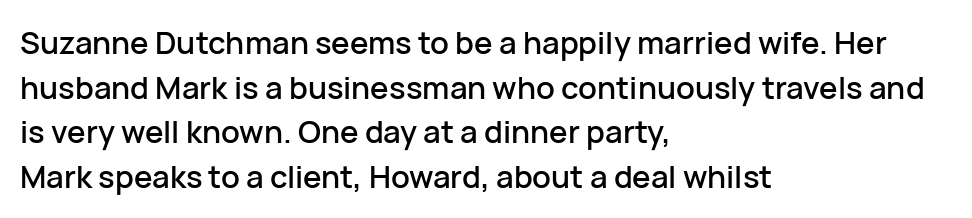
Q: Is the text italic (slanted)? A: No, it is upright.
Q: Is the typeface a serif or a sans-serif typeface? A: Sans-serif.
Q: Is the text underlined? A: No.
Q: How is the paragraph aligned? A: Left-aligned.
Q: Is the spacing between letters normal or unusually wide? A: Normal.
Q: Is the spacing between lines tight, normal or loose? A: Normal.
Q: Width (condensed, normal, or wide)? A: Normal.
Q: Stroke contrast? A: Low.
Q: x-height? A: Medium.
Q: Monospaced? A: No.
